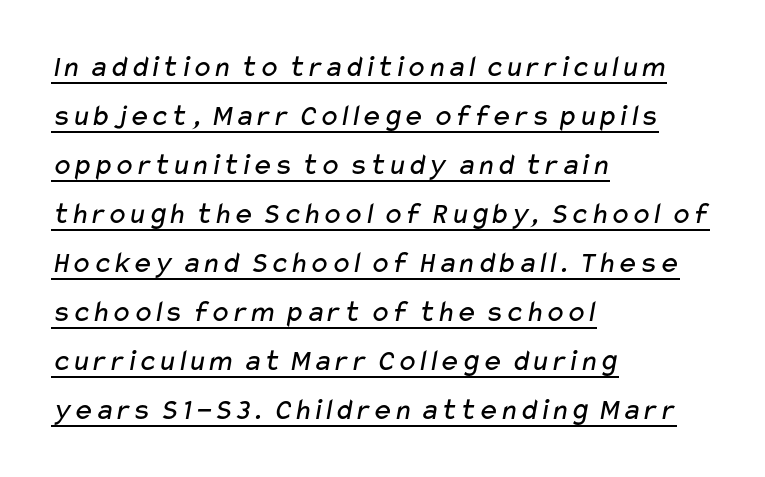
Q: Is the text bold? A: No.
Q: Is the typeface a serif or a sans-serif typeface? A: Sans-serif.
Q: Is the text underlined? A: Yes.
Q: How is the paragraph aligned? A: Left-aligned.
Q: Is the spacing between letters normal or unusually wide? A: Normal.
Q: Is the spacing between lines tight, normal or loose? A: Normal.
Q: Width (condensed, normal, or wide)? A: Wide.
Q: Stroke contrast? A: Low.
Q: x-height? A: Medium.
Q: Monospaced? A: No.
